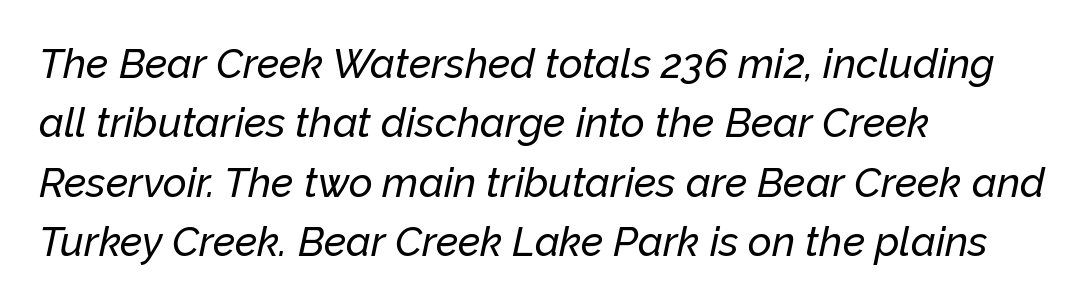
Q: Is the text italic (slanted)? A: Yes, it leans right by about 12 degrees.
Q: Is the text underlined? A: No.
Q: How is the paragraph aligned? A: Left-aligned.
Q: Is the spacing between letters normal or unusually wide? A: Normal.
Q: Is the spacing between lines tight, normal or loose? A: Normal.
Q: Width (condensed, normal, or wide)? A: Normal.
Q: Stroke contrast? A: Low.
Q: x-height? A: Medium.
Q: Monospaced? A: No.
